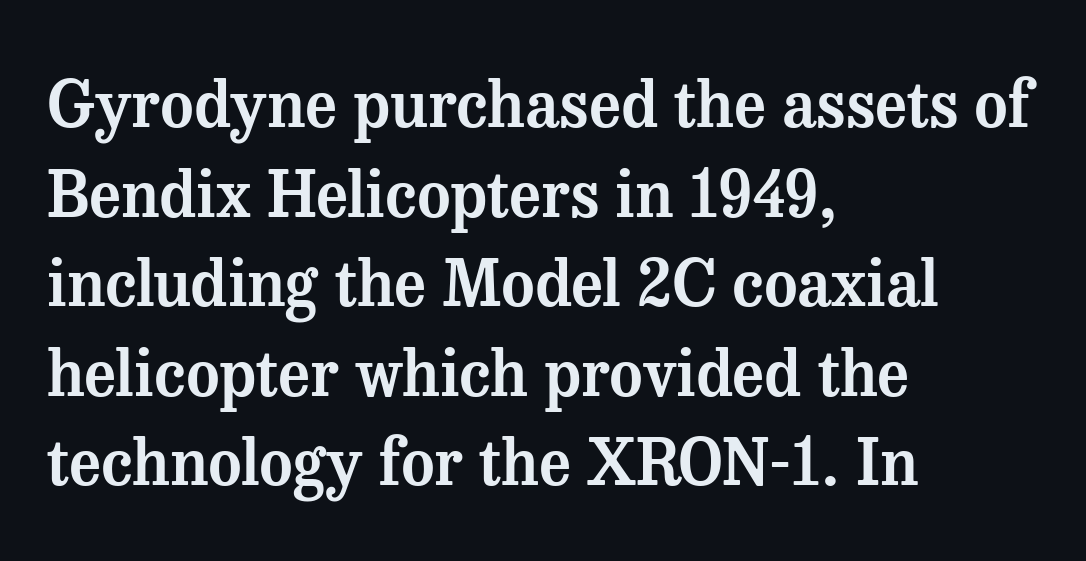
Q: Is the text italic (slanted)? A: No, it is upright.
Q: Is the typeface a serif or a sans-serif typeface? A: Serif.
Q: Is the text underlined? A: No.
Q: How is the paragraph aligned? A: Left-aligned.
Q: Is the spacing between letters normal or unusually wide? A: Normal.
Q: Is the spacing between lines tight, normal or loose? A: Normal.
Q: Width (condensed, normal, or wide)? A: Normal.
Q: Stroke contrast? A: Medium.
Q: x-height? A: Medium.
Q: Monospaced? A: No.
